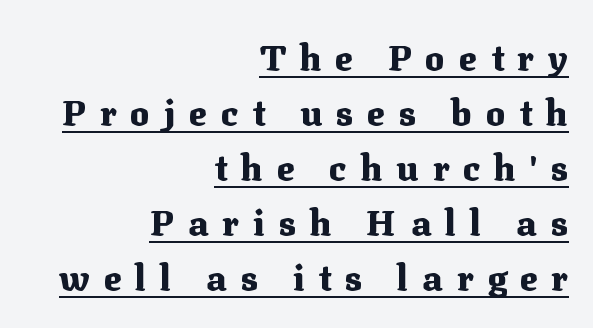
The image shows 36 px heavy serif type, upright; set right-aligned, normal line spacing (1.53x), unusually wide letter spacing (+0.39 em), underlined; medium stroke contrast and a medium x-height.
